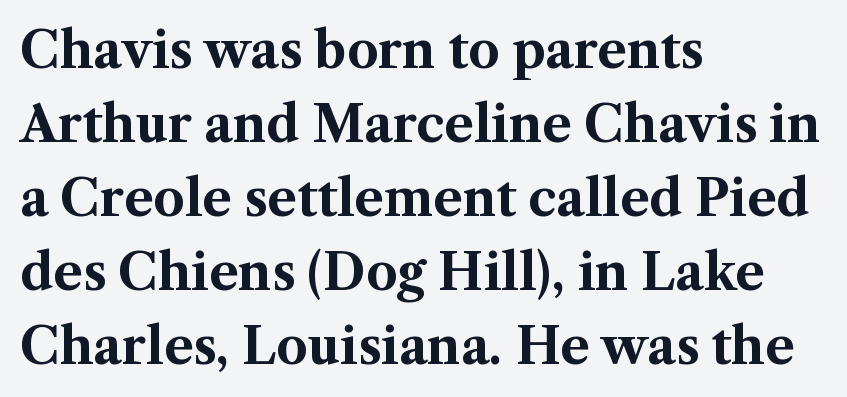
{"serif": "yes", "italic": "no", "bold": "yes", "weight": "bold", "width": "normal", "stroke_contrast": "medium", "x_height": "medium", "monospaced": "no", "underline": "no", "align": "left", "line_spacing": "normal", "line_spacing_ratio": 1.51, "letter_spacing": "normal", "letter_spacing_em": 0.0, "glyph_px": 49}
